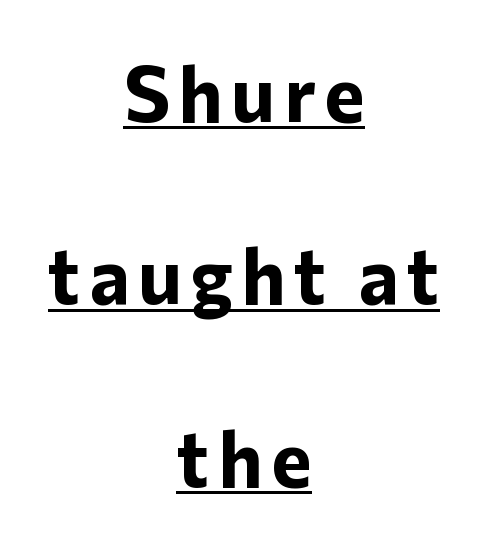
Q: Is the text bold? A: Yes.
Q: Is the text italic (slanted)? A: No, it is upright.
Q: Is the typeface a serif or a sans-serif typeface? A: Sans-serif.
Q: Is the text underlined? A: Yes.
Q: How is the paragraph aligned? A: Centered.
Q: Is the spacing between lines tight, normal or loose? A: Loose.
Q: Width (condensed, normal, or wide)? A: Normal.
Q: Stroke contrast? A: Low.
Q: x-height? A: Medium.
Q: Monospaced? A: No.
